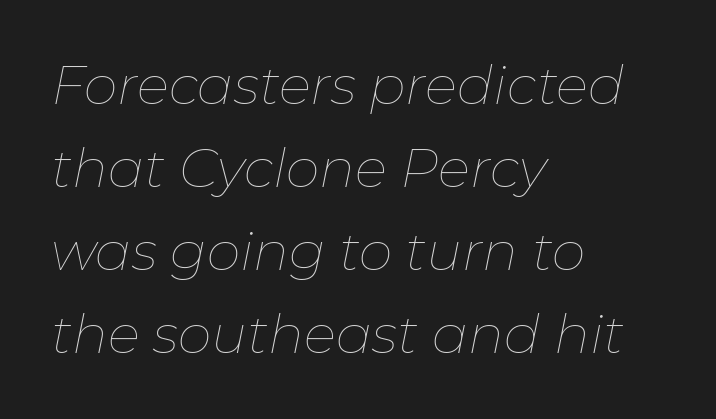
{"italic": "yes", "lean": "right", "slant_degrees": 11, "bold": "no", "weight": "thin", "width": "normal", "stroke_contrast": "low", "x_height": "medium", "monospaced": "no", "underline": "no", "align": "left", "line_spacing": "normal", "line_spacing_ratio": 1.54, "letter_spacing": "normal", "letter_spacing_em": 0.0, "glyph_px": 54}
